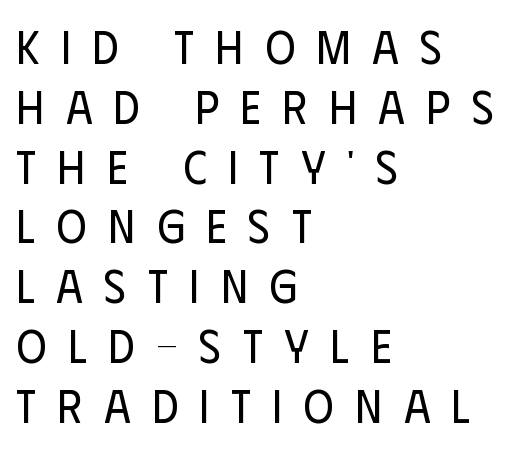
Q: Is the text bold? A: No.
Q: Is the text italic (slanted)? A: No, it is upright.
Q: Is the typeface a serif or a sans-serif typeface? A: Sans-serif.
Q: Is the text underlined? A: No.
Q: How is the paragraph aligned? A: Left-aligned.
Q: Is the spacing between letters normal or unusually wide? A: Unusually wide.
Q: Is the spacing between lines tight, normal or loose? A: Normal.
Q: Width (condensed, normal, or wide)? A: Condensed.
Q: Stroke contrast? A: Low.
Q: x-height? A: Large.
Q: Monospaced? A: No.
